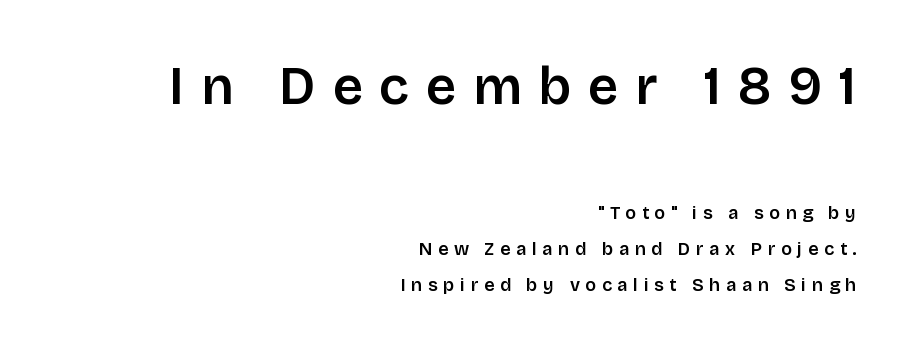
The horizontal fit of the characters is loose and conspicuously gappy. If you drew a ruler down the right edge, every line would touch it. Unlike italic type, these characters show no tilt at all. A typesetter would label this face a sans. Students, observe: this is what heavily led, spacious text looks like.
